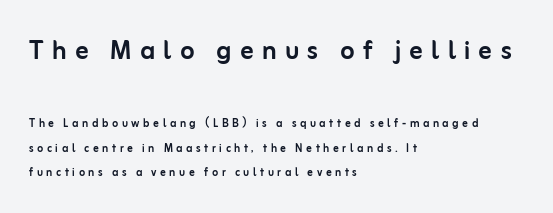
{"serif": "no", "italic": "no", "width": "normal", "stroke_contrast": "low", "x_height": "medium", "monospaced": "no", "underline": "no", "align": "left", "line_spacing_ratio": 1.77, "letter_spacing": "wide", "letter_spacing_em": 0.25, "larger_block": "first", "size_ratio": 2.36, "glyph_px": 33}
